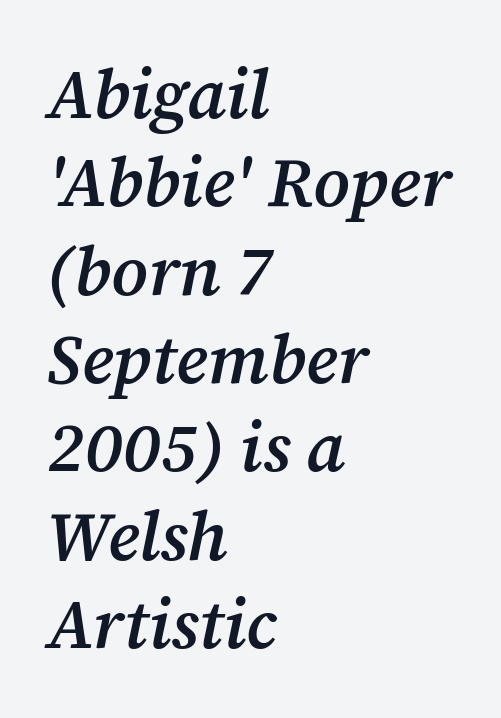
{"serif": "yes", "italic": "yes", "lean": "right", "slant_degrees": 12, "bold": "semi", "weight": "semibold", "width": "normal", "stroke_contrast": "medium", "x_height": "medium", "monospaced": "no", "underline": "no", "align": "left", "line_spacing": "normal", "line_spacing_ratio": 1.28, "letter_spacing": "normal", "letter_spacing_em": 0.0, "glyph_px": 69}
